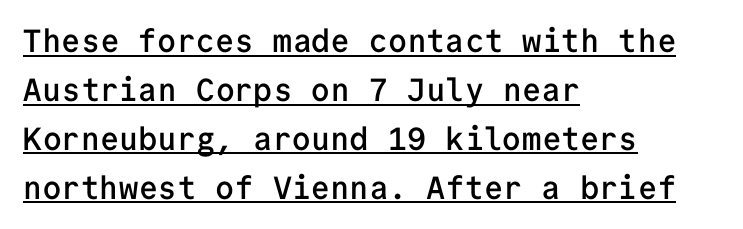
Q: Is the text bold? A: Semi-bold.
Q: Is the text italic (slanted)? A: No, it is upright.
Q: Is the typeface a serif or a sans-serif typeface? A: Sans-serif.
Q: Is the text underlined? A: Yes.
Q: How is the paragraph aligned? A: Left-aligned.
Q: Is the spacing between letters normal or unusually wide? A: Normal.
Q: Is the spacing between lines tight, normal or loose? A: Normal.
Q: Width (condensed, normal, or wide)? A: Normal.
Q: Stroke contrast? A: Low.
Q: x-height? A: Medium.
Q: Monospaced? A: Yes.
